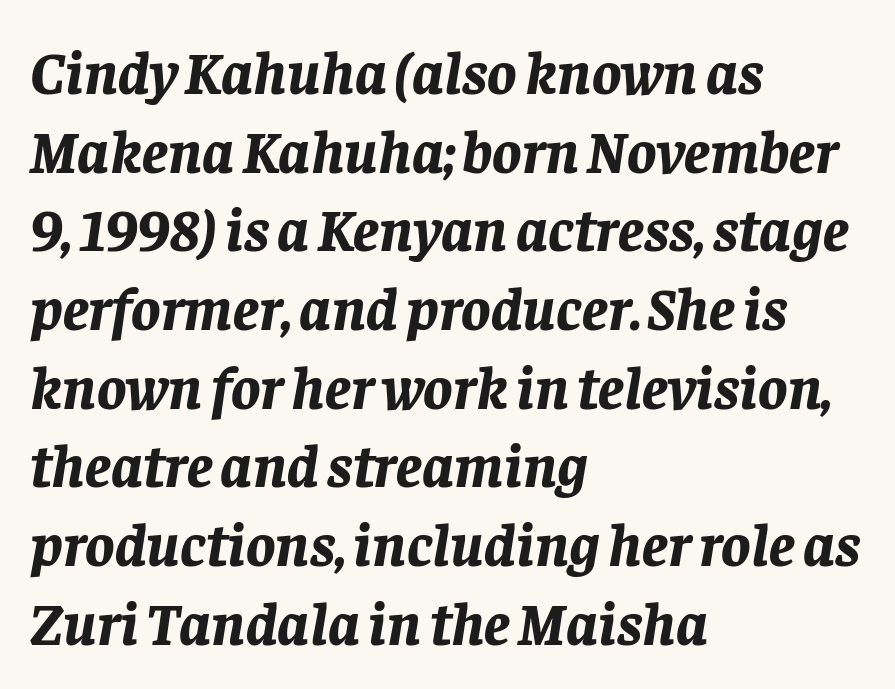
{"italic": "yes", "lean": "right", "slant_degrees": 8, "bold": "yes", "weight": "bold", "width": "normal", "stroke_contrast": "low", "x_height": "large", "monospaced": "no", "underline": "no", "align": "left", "line_spacing": "normal", "line_spacing_ratio": 1.29, "letter_spacing": "normal", "letter_spacing_em": 0.0, "glyph_px": 61}
